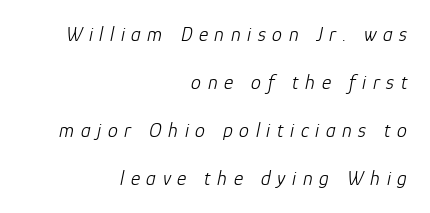
Look at the tracking — it's clearly loosened, letters drifting apart. Stems and bowls with no extra thickness — not bold. Is the type slanted? Yes — the strokes lean at a clear angle. A typesetter would call this leading open, well beyond the default. Right-aligned paragraph, ragged on the left.
